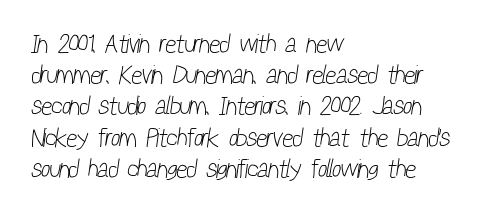
The image shows 26 px text type; set left-aligned, line spacing 1.2x, normal letter spacing, not underlined.
